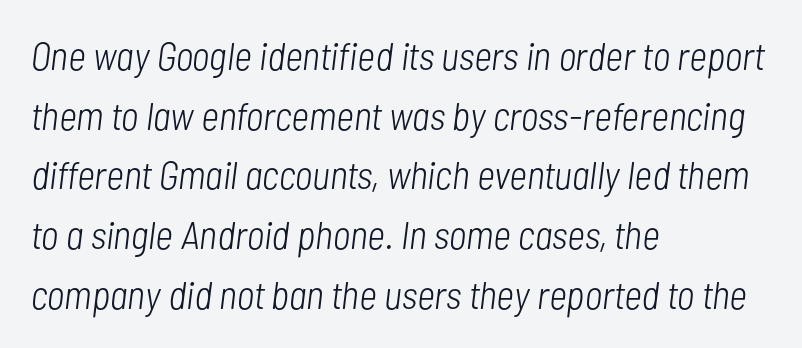
The image shows 39 px light, condensed type, italic (leaning right); set left-aligned, normal line spacing (1.53x), normal letter spacing, not underlined; low stroke contrast and a medium x-height.
